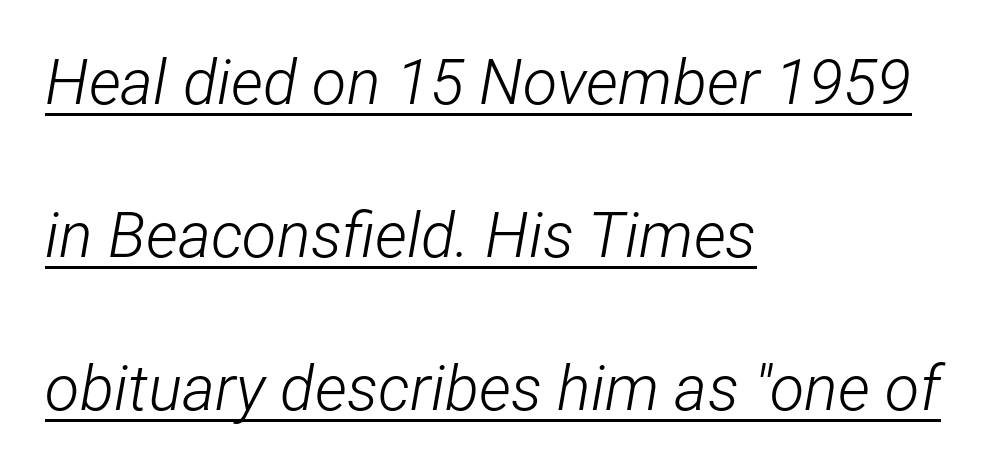
The typography opts for an oblique posture over an upright one. A typesetter would call this leading open, well beyond the default. Underlining? Definitely there. Does the copy run flush right? No — it runs flush left.
